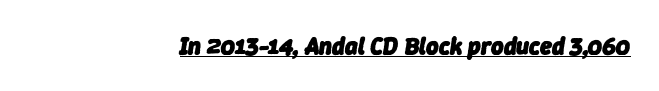
The image shows 24 px bold type, italic (leaning right); set right-aligned, normal letter spacing, underlined.
